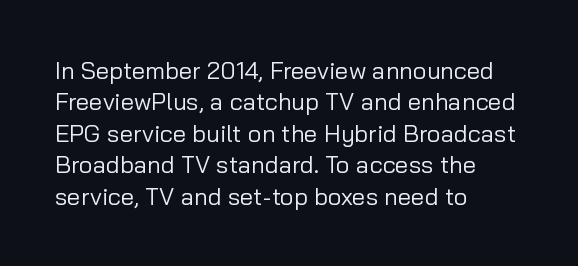
What stands out about the letter spacing? Nothing — it is the standard amount. Unmarked baselines from the first word to the last. The rendering anchors every line to the left-hand side. Regarding leading, the lines here are spaced in the standard way. Compared with a typical body face, this is equally light or lighter still. In terms of posture, this sample is upright.
